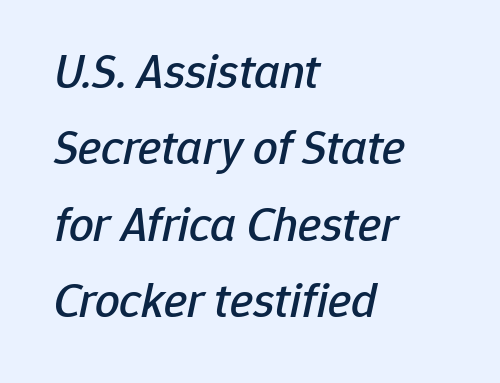
{"italic": "yes", "lean": "right", "slant_degrees": 12, "width": "normal", "stroke_contrast": "low", "x_height": "medium", "monospaced": "no", "underline": "no", "align": "left", "line_spacing": "normal", "line_spacing_ratio": 1.56, "letter_spacing": "normal", "letter_spacing_em": 0.0, "glyph_px": 49}
